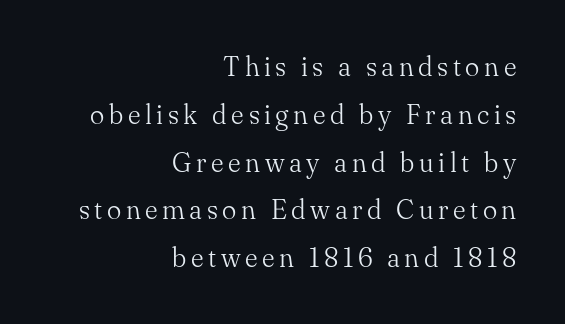
Q: Is the text bold? A: No.
Q: Is the text italic (slanted)? A: No, it is upright.
Q: Is the text underlined? A: No.
Q: How is the paragraph aligned? A: Right-aligned.
